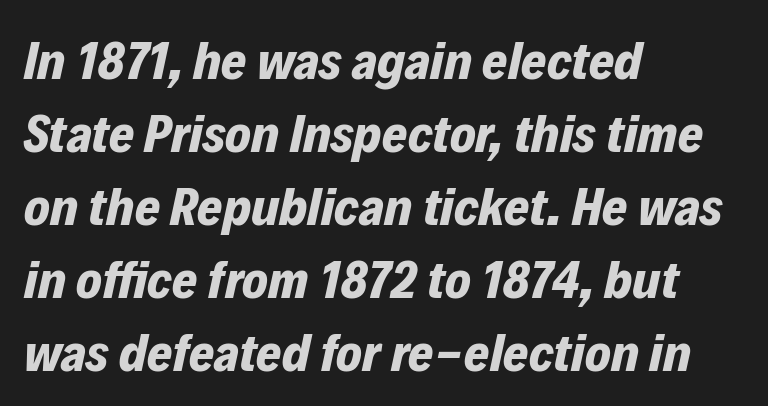
{"italic": "yes", "lean": "right", "slant_degrees": 12, "bold": "yes", "weight": "bold", "width": "normal", "stroke_contrast": "low", "x_height": "medium", "monospaced": "no", "underline": "no", "align": "left", "line_spacing": "normal", "line_spacing_ratio": 1.35, "letter_spacing": "normal", "letter_spacing_em": 0.0, "glyph_px": 54}
